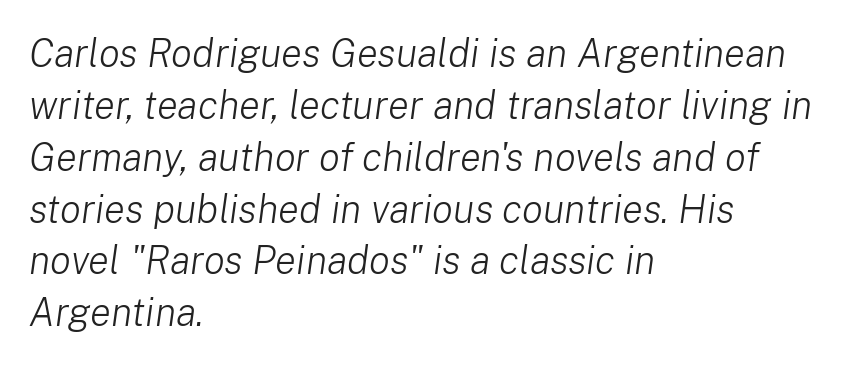
Q: Is the text bold? A: No.
Q: Is the text italic (slanted)? A: Yes, it leans right by about 8 degrees.
Q: Is the text underlined? A: No.
Q: How is the paragraph aligned? A: Left-aligned.
Q: Is the spacing between letters normal or unusually wide? A: Normal.
Q: Is the spacing between lines tight, normal or loose? A: Normal.
Q: Width (condensed, normal, or wide)? A: Normal.
Q: Stroke contrast? A: Low.
Q: x-height? A: Medium.
Q: Monospaced? A: No.
